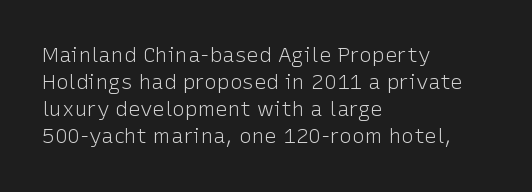
{"italic": "no", "bold": "no", "underline": "no", "align": "left", "line_spacing": "normal", "line_spacing_ratio": 1.29, "letter_spacing": "normal", "letter_spacing_em": 0.0, "glyph_px": 21}
